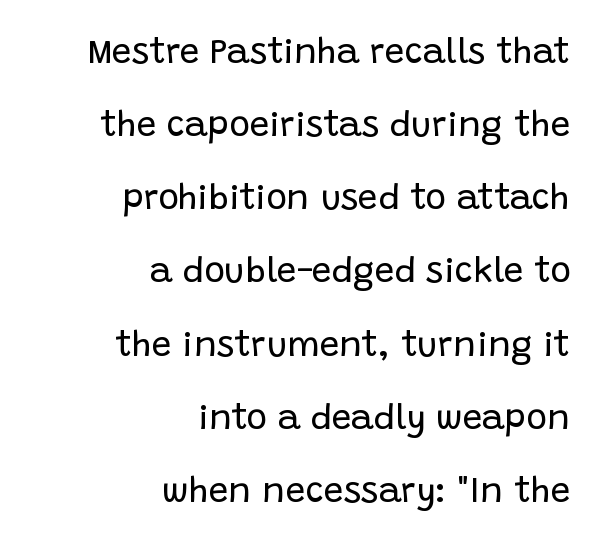
Q: Is the text bold? A: No.
Q: Is the text italic (slanted)? A: No, it is upright.
Q: Is the typeface a serif or a sans-serif typeface? A: Sans-serif.
Q: Is the text underlined? A: No.
Q: How is the paragraph aligned? A: Right-aligned.
Q: Is the spacing between letters normal or unusually wide? A: Normal.
Q: Is the spacing between lines tight, normal or loose? A: Loose.
Q: Width (condensed, normal, or wide)? A: Normal.
Q: Stroke contrast? A: Low.
Q: x-height? A: Large.
Q: Monospaced? A: No.
